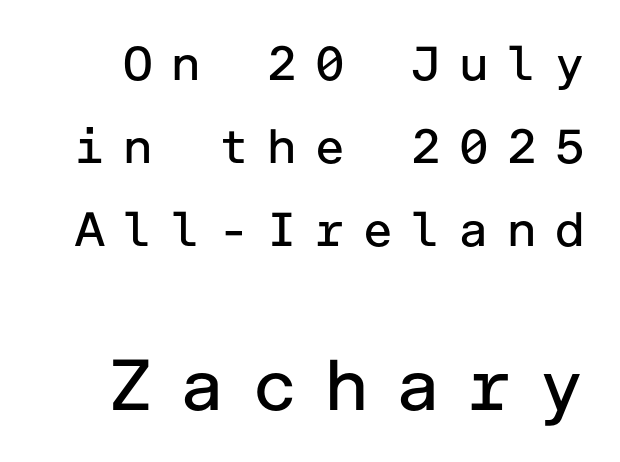
The image shows 72 px regular-weight sans-serif type, upright; set line spacing 1.73x, unusually wide letter spacing (+0.34 em), not underlined; the second (bottom) block is 1.5x larger; low stroke contrast and a medium x-height.
